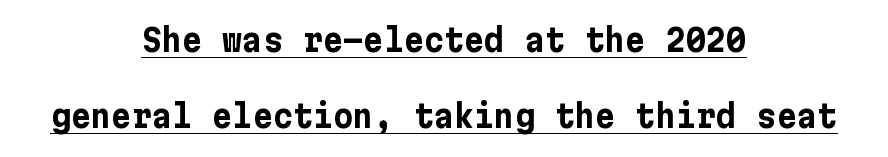
Rendered with straight, roman letterforms. What decoration does the sample have? An underline. The horizontal fit of the characters is conventional and even. The sample has been set heavy, in full bold. The font family rendered here belongs to the sans-serif group. Summary of vertical rhythm: relaxed, with wide interline spacing.
